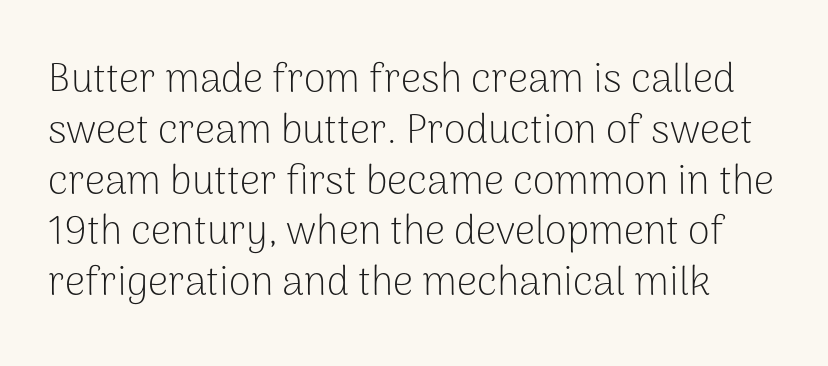
The image shows 40 px light sans-serif type, upright; set normal line spacing (1.27x), normal letter spacing, not underlined; low stroke contrast and a medium x-height.
